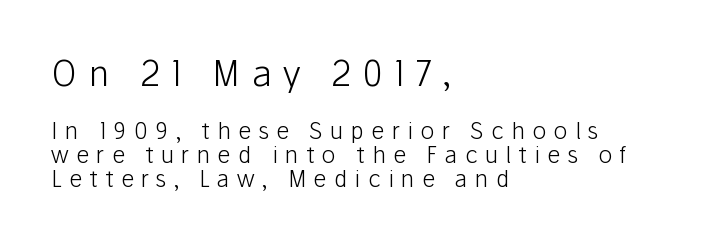
Which margin do the lines hug? The left one — the right edge is uneven. The designer gave the opening block more size than the closing block. Stems and bowls with no extra thickness — not bold. Italic: no, the glyphs are upright roman.
